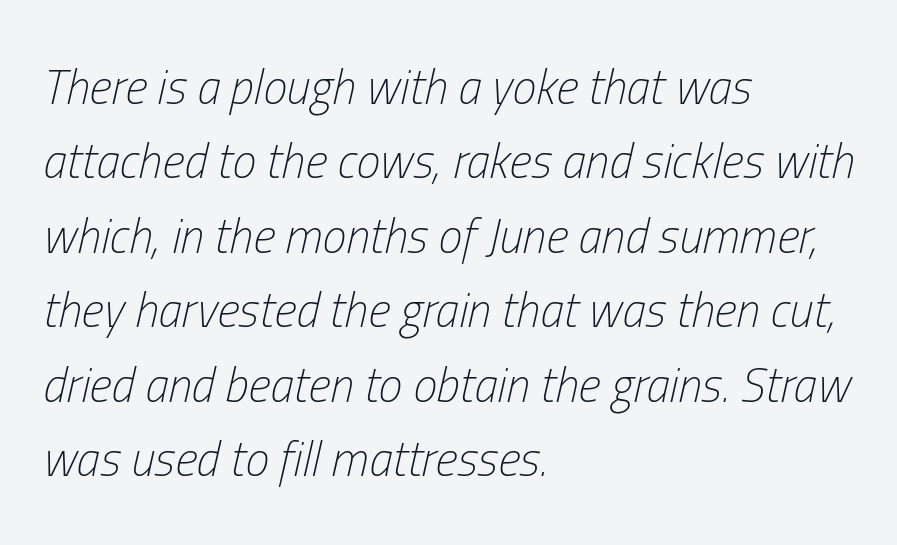
The image shows 48 px light, condensed type, italic (leaning right); set left-aligned, normal line spacing (1.55x), normal letter spacing, not underlined; low stroke contrast and a medium x-height.
